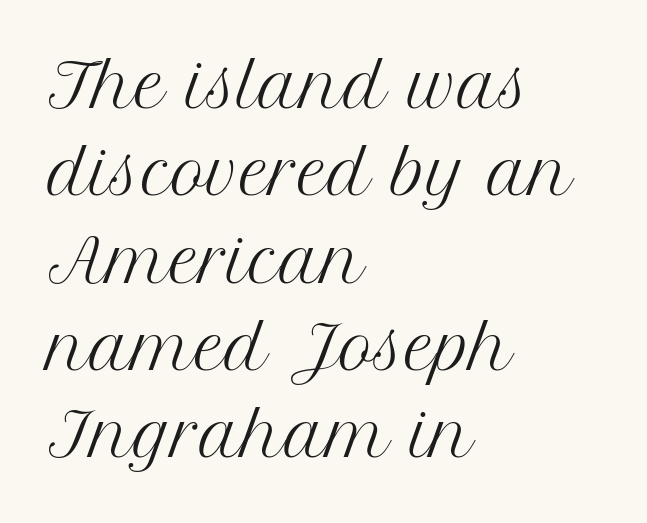
Look at the tracking — it's just the regular setting, nothing added. Horizontal bands of white between lines are of average thickness. This sample has the flowing, uneven cadence of proportional lettering. Each stroke keeps to a modest, everyday thickness or less.
